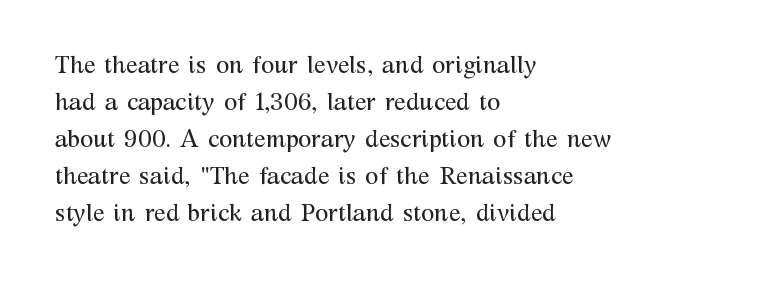
Vertical strokes here are truly vertical. Every row of glyphs begins at an identical x-position on the left. Between one letter and the next there's only the usual sliver of space. Only glyphs here, with clear space below each row.
